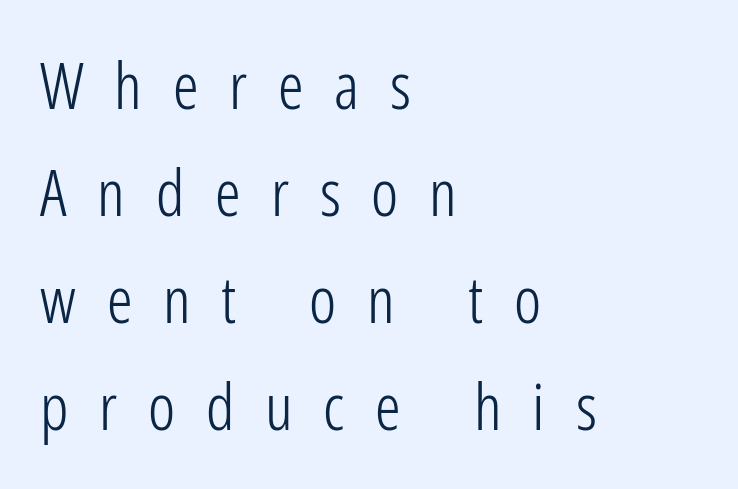
These lines are rendered in a variable-pitch font. Posture: vertical. Interline gaps are of average width in this sample. Vertical stems look standard width or narrower in stroke.
